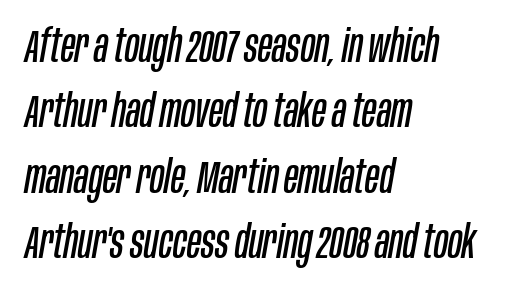
The image shows 46 px regular-weight, condensed type, italic (leaning right); set left-aligned, normal line spacing (1.42x), normal letter spacing, not underlined; low stroke contrast and a large x-height.
